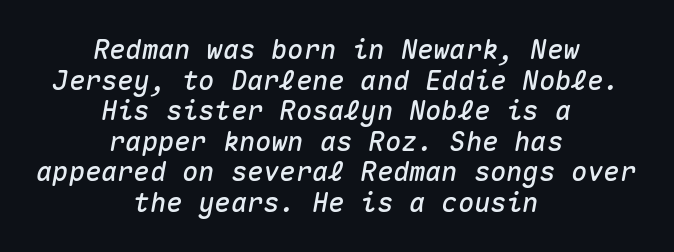
Q: Is the text italic (slanted)? A: Yes, it leans right by about 10 degrees.
Q: Is the text underlined? A: No.
Q: How is the paragraph aligned? A: Centered.
Q: Is the spacing between letters normal or unusually wide? A: Normal.
Q: Is the spacing between lines tight, normal or loose? A: Tight.
